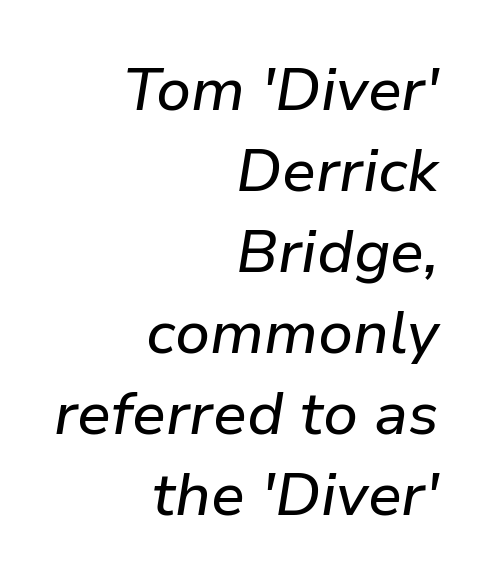
The image shows 60 px text type, italic (leaning right); set right-aligned, normal line spacing (1.35x), normal letter spacing, not underlined; low stroke contrast and a medium x-height.
